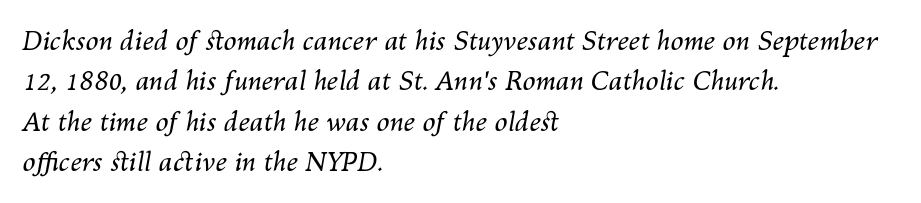
Q: Is the text bold? A: No.
Q: Is the text italic (slanted)? A: Yes, it leans right by about 10 degrees.
Q: Is the text underlined? A: No.
Q: How is the paragraph aligned? A: Left-aligned.
Q: Is the spacing between letters normal or unusually wide? A: Normal.
Q: Is the spacing between lines tight, normal or loose? A: Normal.
